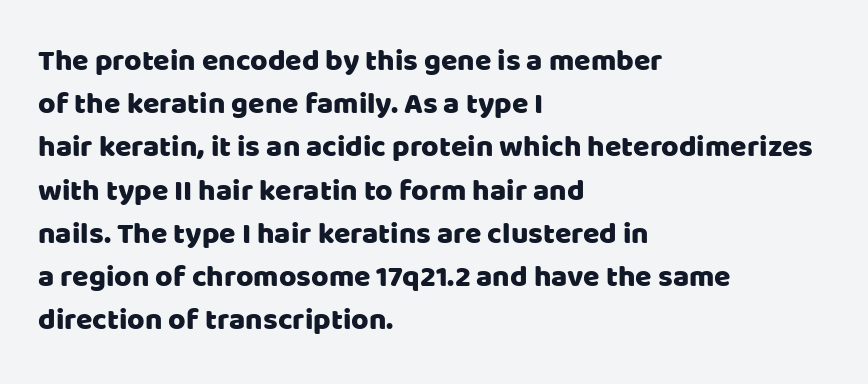
{"serif": "no", "italic": "no", "width": "normal", "stroke_contrast": "low", "x_height": "large", "monospaced": "no", "underline": "no", "align": "left", "line_spacing": "normal", "line_spacing_ratio": 1.44, "letter_spacing": "normal", "letter_spacing_em": 0.0, "glyph_px": 30}
